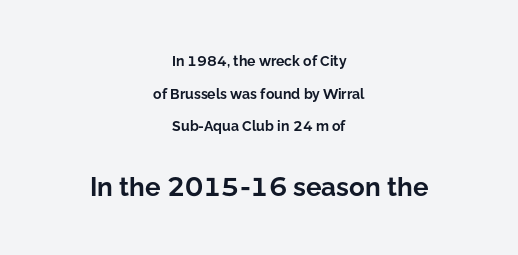
Q: Is the text bold? A: Yes.
Q: Is the text italic (slanted)? A: No, it is upright.
Q: Is the text underlined? A: No.
Q: How is the paragraph aligned? A: Centered.
Q: Is the spacing between letters normal or unusually wide? A: Normal.
Q: Is the spacing between lines tight, normal or loose? A: Loose.
Q: Which block of text is set in a larger size, the first (top) or the second (bottom)? A: The second (bottom) one.
